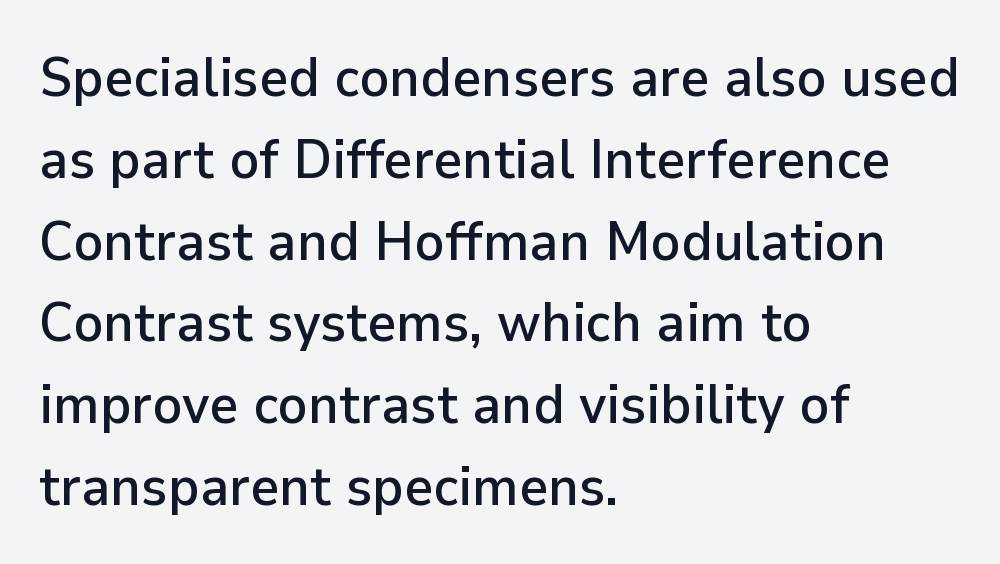
The image shows 56 px sans-serif type, upright; set left-aligned, normal line spacing (1.46x), normal letter spacing, not underlined; low stroke contrast and a medium x-height.
